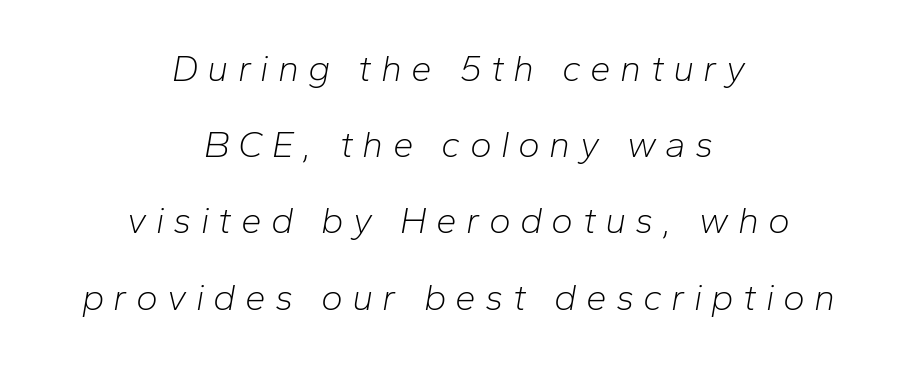
Students, observe: this is what heavily led, spacious text looks like. Weight: not bold — regular or lighter. Note the varied advance widths — an 'i' is clearly narrower than an 'm'. The words here are not underlined.
